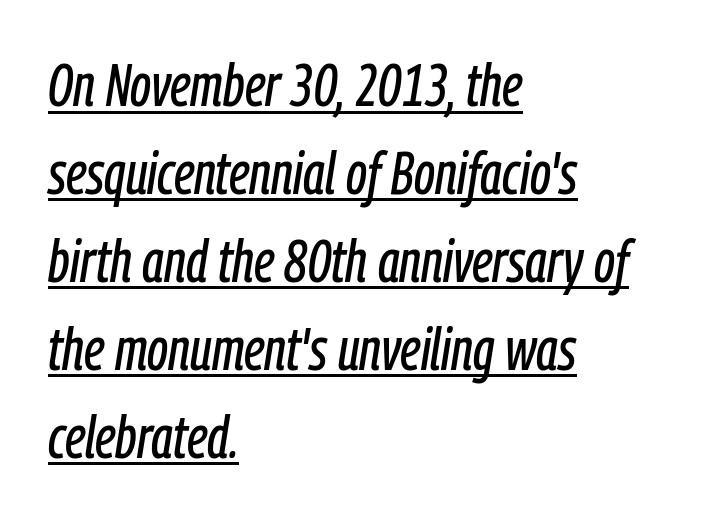
{"italic": "yes", "lean": "right", "slant_degrees": 9, "width": "condensed", "stroke_contrast": "low", "x_height": "medium", "monospaced": "no", "underline": "yes", "align": "left", "line_spacing": "normal", "line_spacing_ratio": 1.49, "letter_spacing": "normal", "letter_spacing_em": 0.0, "glyph_px": 59}
